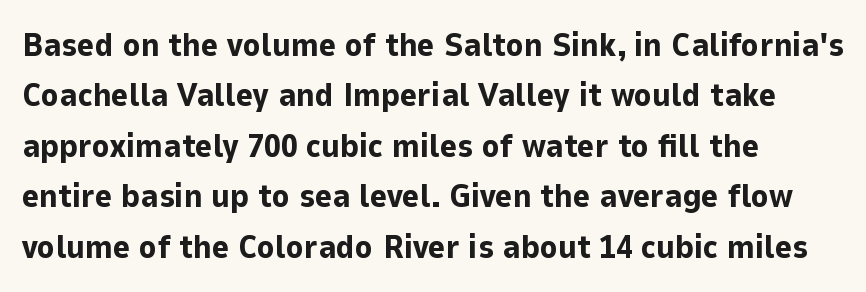
{"serif": "no", "italic": "no", "bold": "yes", "weight": "bold", "width": "normal", "stroke_contrast": "low", "x_height": "medium", "monospaced": "no", "underline": "no", "align": "left", "line_spacing": "normal", "line_spacing_ratio": 1.53, "letter_spacing": "normal", "letter_spacing_em": 0.0, "glyph_px": 33}
